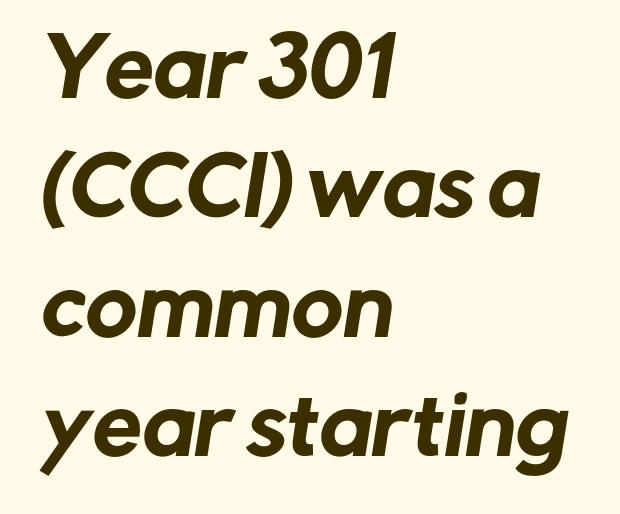
The image shows 79 px sans-serif type; set left-aligned, normal line spacing (1.51x), normal letter spacing, not underlined; low stroke contrast and a medium x-height.
